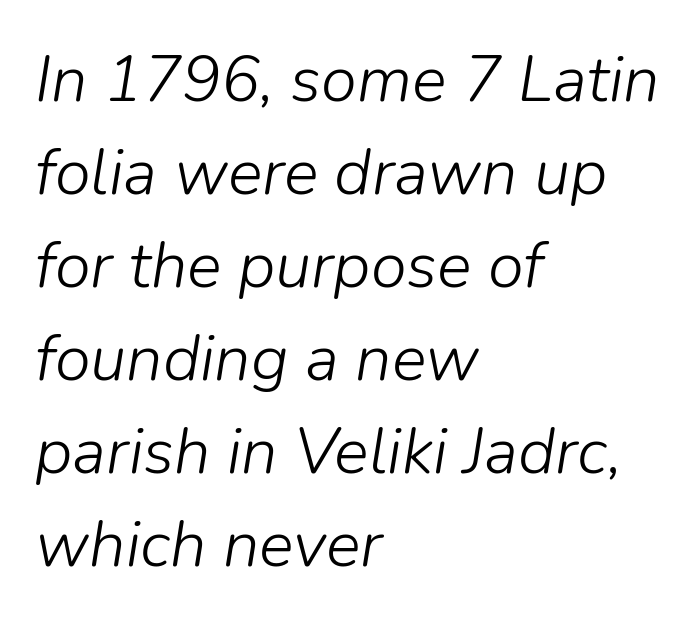
The strokes are not fattened; the text isn't bold. Just letters on the line, the space beneath them empty. Which margin do the lines hug? The left one — the right edge is uneven. Does extra space separate the letters? No, they use regular spacing.
